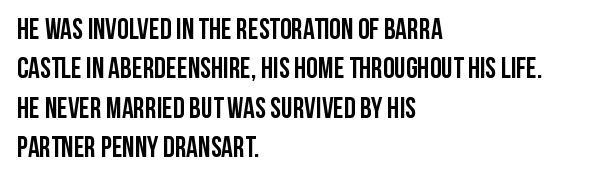
The image shows 29 px semibold, condensed sans-serif type, upright; set left-aligned, normal line spacing (1.36x), normal letter spacing, not underlined; low stroke contrast and a large x-height.
